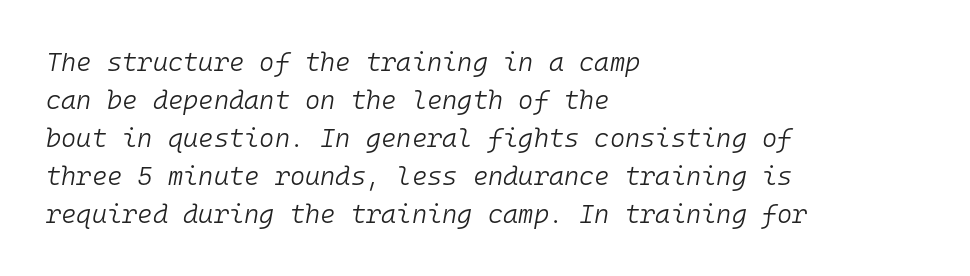
The weight tops out at a normal text grade. The rag falls on the right side of this text block. No extra tracking has been applied to these lines. Line spacing here is normal. Slant detected: the letters are inclined. Descender tails drop into unmarked territory.
